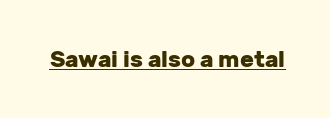
The image shows 23 px bold type, upright; set normal letter spacing, underlined.
